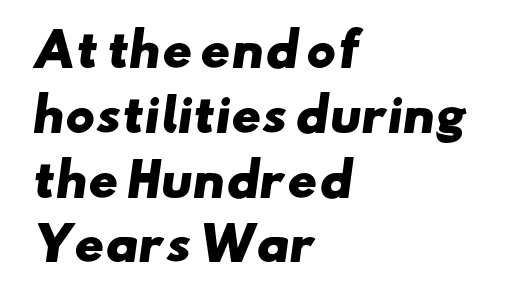
Q: Is the text bold? A: Yes.
Q: Is the typeface a serif or a sans-serif typeface? A: Sans-serif.
Q: Is the text underlined? A: No.
Q: How is the paragraph aligned? A: Left-aligned.
Q: Is the spacing between letters normal or unusually wide? A: Normal.
Q: Is the spacing between lines tight, normal or loose? A: Normal.
Q: Width (condensed, normal, or wide)? A: Wide.
Q: Stroke contrast? A: Low.
Q: x-height? A: Small.
Q: Monospaced? A: No.
